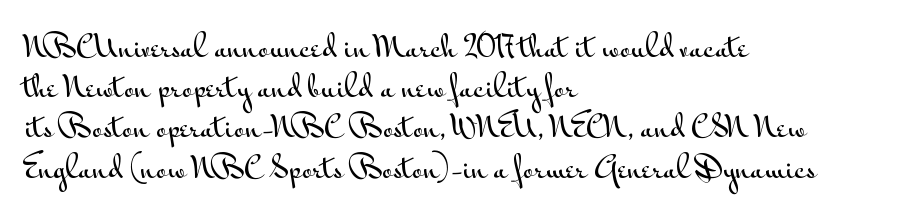
{"serif": "no", "width": "wide", "stroke_contrast": "medium", "x_height": "small", "monospaced": "no", "underline": "no", "align": "left", "line_spacing": "normal", "line_spacing_ratio": 1.34, "letter_spacing": "normal", "letter_spacing_em": 0.0, "glyph_px": 30}
